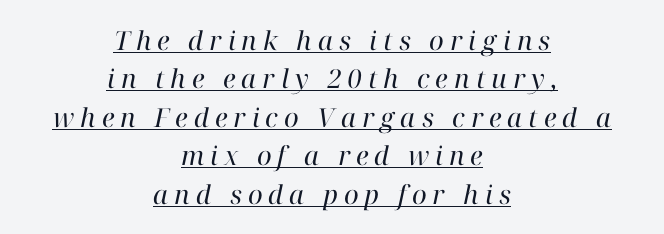
Nothing heavy about these letters — not bold at all. Looking at the ascenders, they clearly lean. Vertically, the passage feels balanced, rows spaced as you'd expect. These characters rest on top of a visible drawn line.
